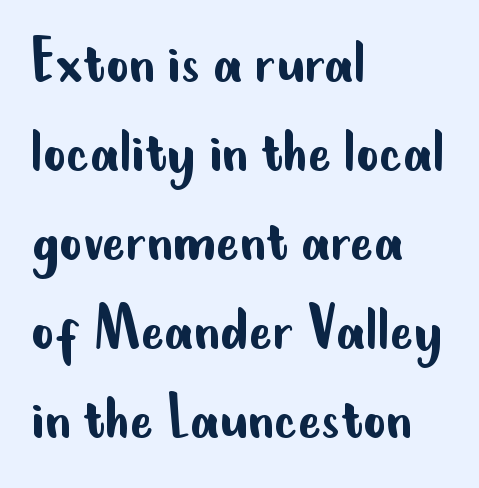
{"serif": "no", "italic": "no", "bold": "no", "weight": "regular", "width": "condensed", "stroke_contrast": "low", "x_height": "small", "monospaced": "no", "underline": "no", "align": "left", "line_spacing": "normal", "line_spacing_ratio": 1.27, "letter_spacing": "normal", "letter_spacing_em": 0.0, "glyph_px": 70}
